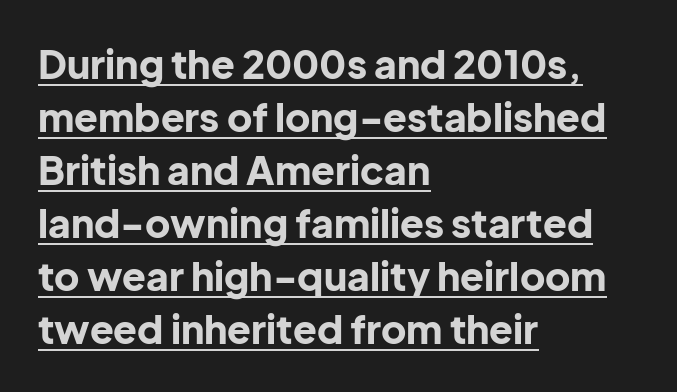
The image shows 39 px bold sans-serif type, upright; set left-aligned, normal line spacing (1.36x), normal letter spacing, underlined; low stroke contrast and a medium x-height.
